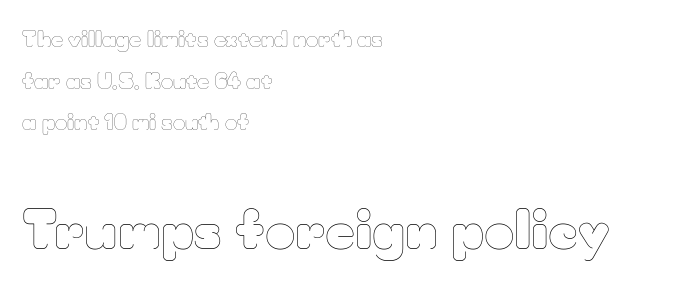
The image shows 52 px thin type, upright; set left-aligned, loose line spacing (1.98x), normal letter spacing, not underlined; the second (bottom) block is 2.48x larger; low stroke contrast and a small x-height.
